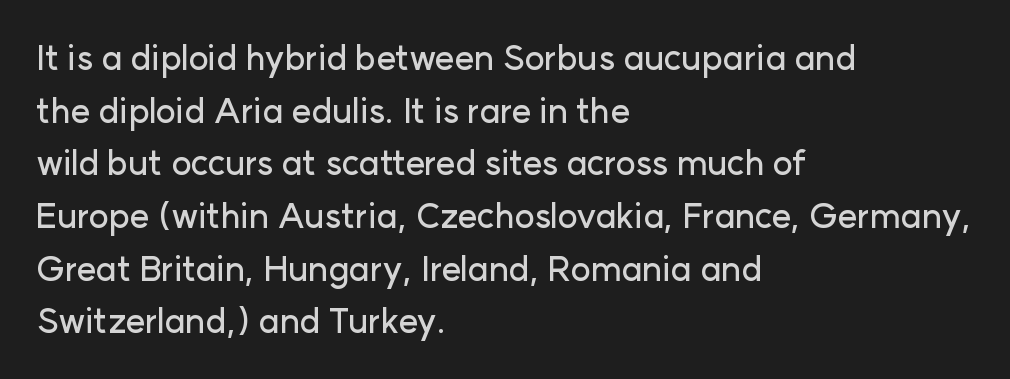
Type style note: lacks serifs. The letters advance in unequal steps, a hallmark of proportional type. Glyph-to-glyph distance matches everyday printed text. Honestly, the row spacing looks completely unremarkable.
